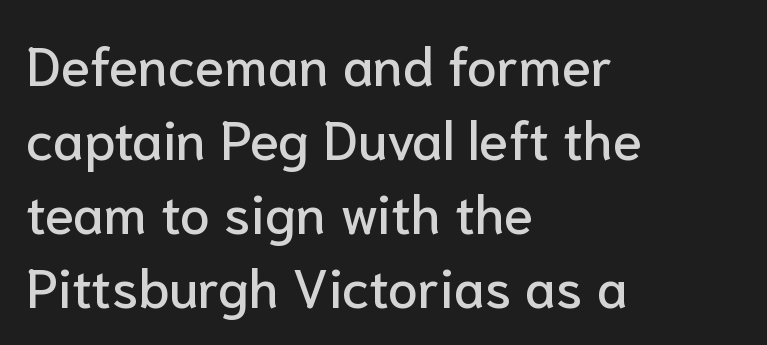
Visually the block forms a straight wall on the left and a jagged coastline on the right. The area under the type is left untouched. Is there much room between lines? A standard amount, neither cramped nor airy. This sample uses a sans-serif face. Tracking value appears to be zero — textbook default spacing. A typesetter would call this proportional, since set widths differ per character.
